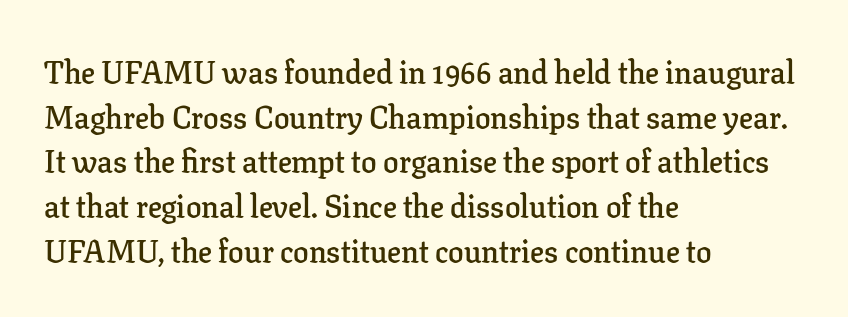
Q: Is the text bold? A: Semi-bold.
Q: Is the text italic (slanted)? A: No, it is upright.
Q: Is the typeface a serif or a sans-serif typeface? A: Serif.
Q: Is the text underlined? A: No.
Q: How is the paragraph aligned? A: Left-aligned.
Q: Is the spacing between letters normal or unusually wide? A: Normal.
Q: Is the spacing between lines tight, normal or loose? A: Normal.
Q: Width (condensed, normal, or wide)? A: Normal.
Q: Stroke contrast? A: Low.
Q: x-height? A: Medium.
Q: Monospaced? A: No.
